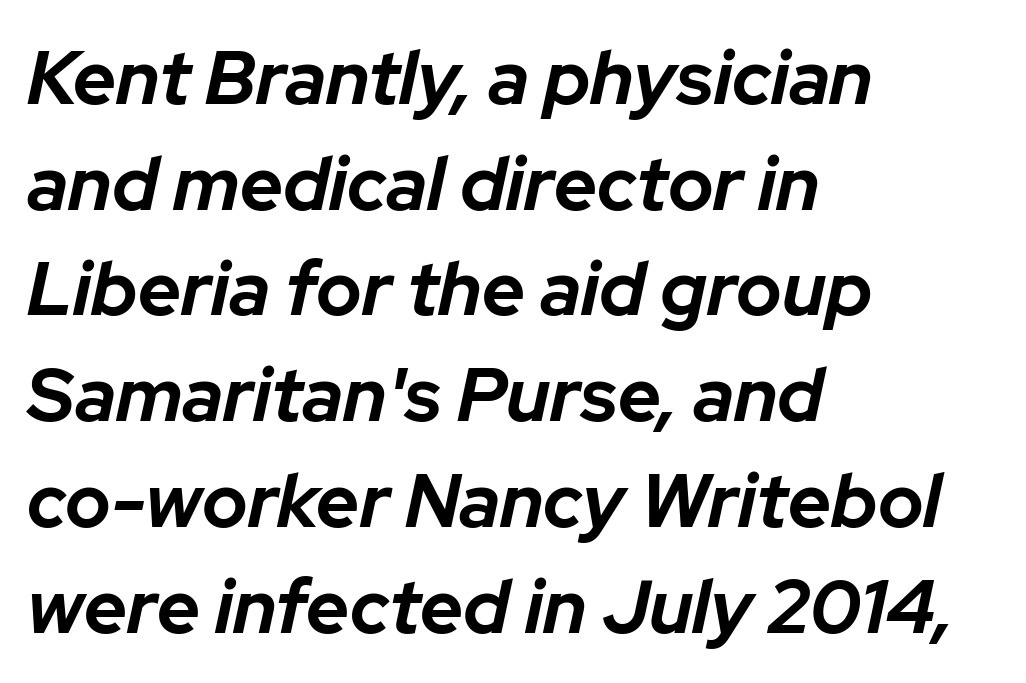
Q: Is the text bold? A: Yes.
Q: Is the text italic (slanted)? A: Yes, it leans right by about 12 degrees.
Q: Is the text underlined? A: No.
Q: How is the paragraph aligned? A: Left-aligned.
Q: Is the spacing between letters normal or unusually wide? A: Normal.
Q: Is the spacing between lines tight, normal or loose? A: Normal.
Q: Width (condensed, normal, or wide)? A: Normal.
Q: Stroke contrast? A: Low.
Q: x-height? A: Medium.
Q: Monospaced? A: No.
